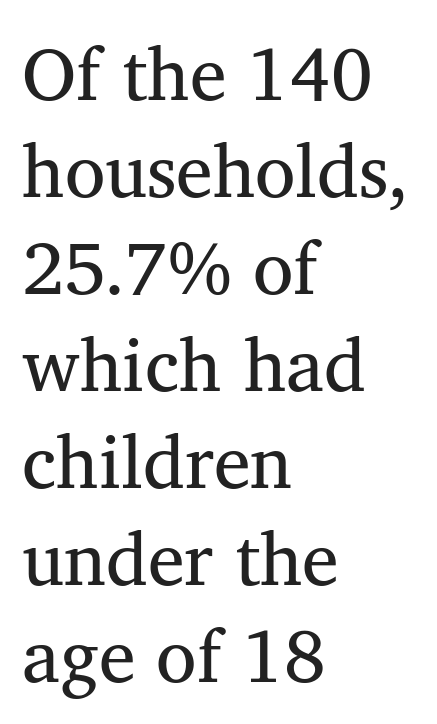
Characters follow at the spacing the type designer built in. The block of text has a typical density, with ordinary space between rows. This sample has the flowing, uneven cadence of proportional lettering. Reading down the block, your eye returns to a fixed left position each line.
